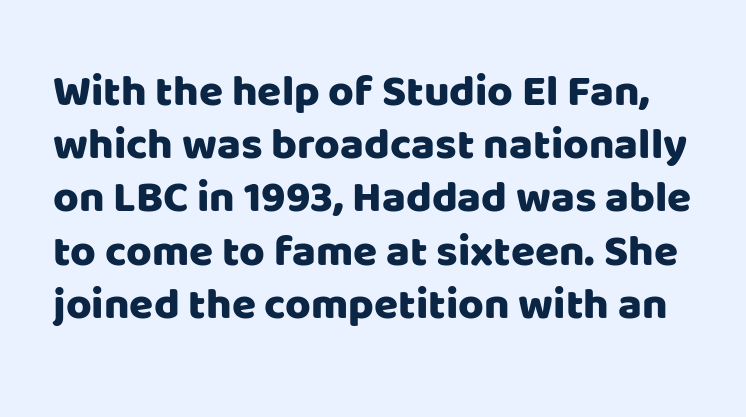
Each letter keeps its own natural width here, so spacing adapts to shape. Underlining? Definitely not there. The letters stand upright; this is a roman face. The tracking reads as untouched default to a designer's eye. Nope, no serifs anywhere on these letters.
